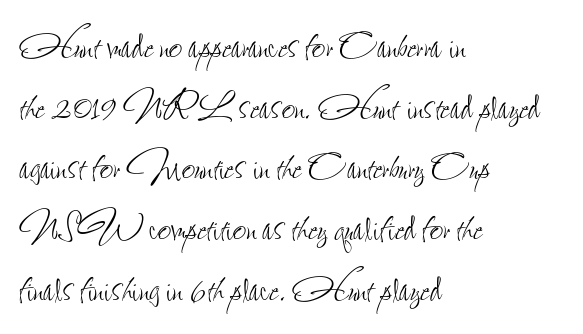
No word sits above an underline. Horizontally, the lines are justified to the leading edge only. This sample keeps an unexceptional amount of space between lines. The line texture is even and compact thanks to regular tracking. The weight tops out at a normal text grade.
